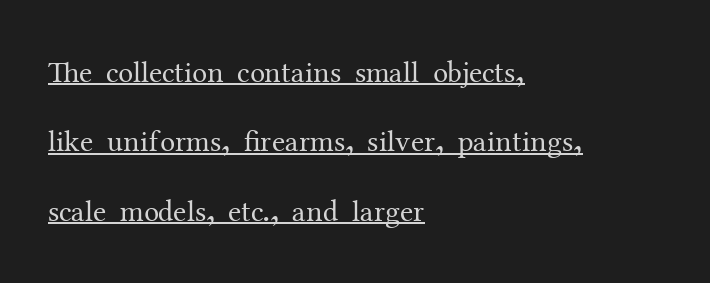
Q: Is the text bold? A: No.
Q: Is the text italic (slanted)? A: No, it is upright.
Q: Is the typeface a serif or a sans-serif typeface? A: Serif.
Q: Is the text underlined? A: Yes.
Q: How is the paragraph aligned? A: Left-aligned.
Q: Is the spacing between letters normal or unusually wide? A: Normal.
Q: Is the spacing between lines tight, normal or loose? A: Loose.
Q: Width (condensed, normal, or wide)? A: Normal.
Q: Stroke contrast? A: Medium.
Q: x-height? A: Medium.
Q: Monospaced? A: No.
